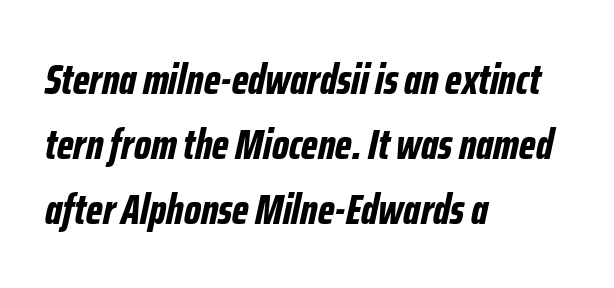
Tall strokes in this sample are angled rather than plumb. The lines sit at an ordinary, default distance from one another. I'd describe the lettering as bold — thick and assertive. Check under the words: just untouched page.
